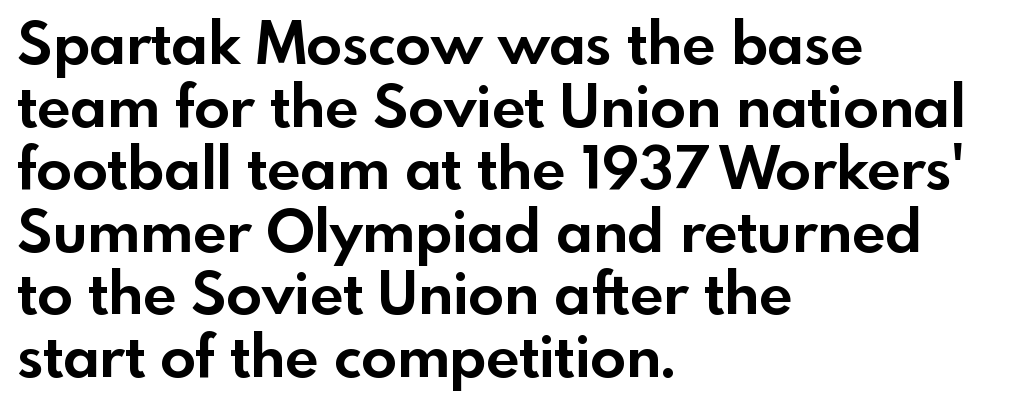
Q: Is the text bold? A: Yes.
Q: Is the text italic (slanted)? A: No, it is upright.
Q: Is the typeface a serif or a sans-serif typeface? A: Sans-serif.
Q: Is the text underlined? A: No.
Q: How is the paragraph aligned? A: Left-aligned.
Q: Is the spacing between letters normal or unusually wide? A: Normal.
Q: Is the spacing between lines tight, normal or loose? A: Tight.
Q: Width (condensed, normal, or wide)? A: Normal.
Q: x-height? A: Small.
Q: Monospaced? A: No.
